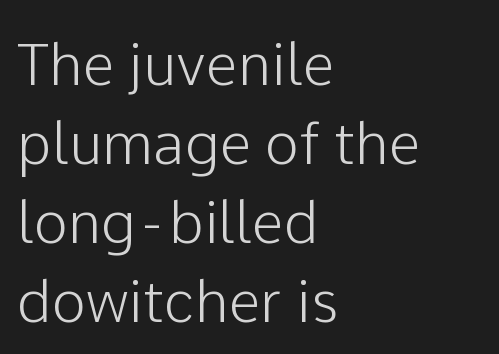
The image shows 58 px sans-serif type, upright; set left-aligned, normal line spacing (1.36x), normal letter spacing, not underlined; low stroke contrast and a medium x-height.
